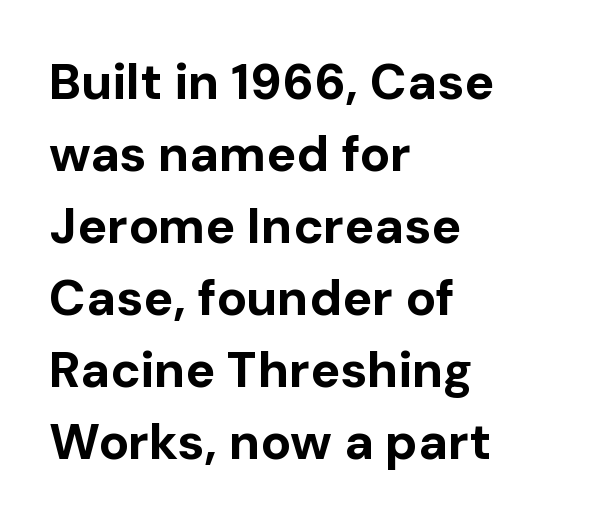
Q: Is the text bold? A: Yes.
Q: Is the text italic (slanted)? A: No, it is upright.
Q: Is the typeface a serif or a sans-serif typeface? A: Sans-serif.
Q: Is the text underlined? A: No.
Q: How is the paragraph aligned? A: Left-aligned.
Q: Is the spacing between letters normal or unusually wide? A: Normal.
Q: Is the spacing between lines tight, normal or loose? A: Normal.
Q: Width (condensed, normal, or wide)? A: Normal.
Q: Stroke contrast? A: Low.
Q: x-height? A: Medium.
Q: Monospaced? A: No.
